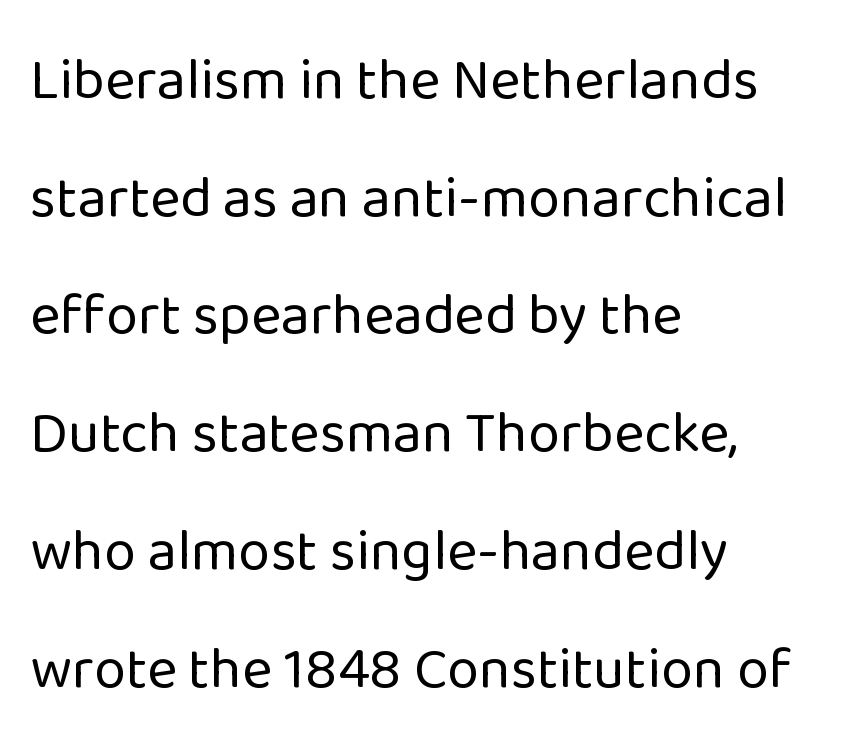
Q: Is the text bold? A: No.
Q: Is the text italic (slanted)? A: No, it is upright.
Q: Is the typeface a serif or a sans-serif typeface? A: Sans-serif.
Q: Is the text underlined? A: No.
Q: How is the paragraph aligned? A: Left-aligned.
Q: Is the spacing between letters normal or unusually wide? A: Normal.
Q: Is the spacing between lines tight, normal or loose? A: Loose.
Q: Width (condensed, normal, or wide)? A: Normal.
Q: Stroke contrast? A: Low.
Q: x-height? A: Medium.
Q: Monospaced? A: No.
